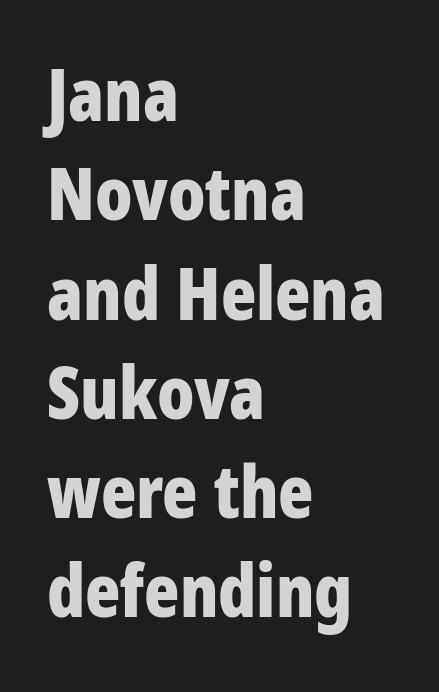
{"serif": "no", "italic": "no", "bold": "yes", "weight": "bold", "width": "condensed", "stroke_contrast": "low", "x_height": "large", "monospaced": "no", "underline": "no", "align": "left", "line_spacing": "normal", "line_spacing_ratio": 1.36, "letter_spacing": "normal", "letter_spacing_em": 0.0, "glyph_px": 73}
